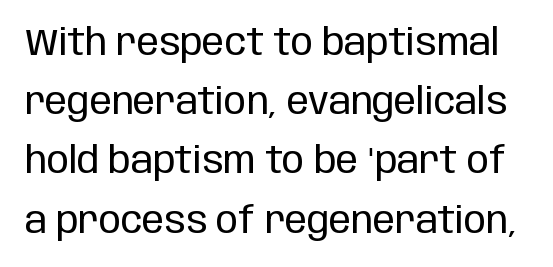
What's the leading like? Ordinary, nothing unusual. Is this a fixed-width face? No — the glyphs have proportional, varying widths. Look at the tracking — it's just the regular setting, nothing added. Are there feet on the stems? There aren't — it's a sans. The type sits square on the baseline with zero lean. Stroke thickness stays within the range of a standard reading face or lighter.
